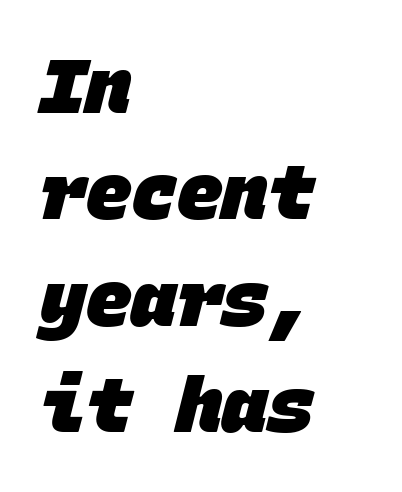
The typesetting leans heavy: a genuine bold. Characters follow at the spacing the type designer built in. Regarding serifs, this sample does without them. The letters march in equal steps, a hallmark of fixed-pitch type.
